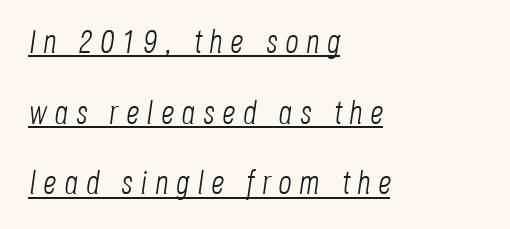
The image shows 33 px light, condensed type, italic (leaning right); set left-aligned, loose line spacing (2.14x), unusually wide letter spacing (+0.23 em), underlined; low stroke contrast and a large x-height.
